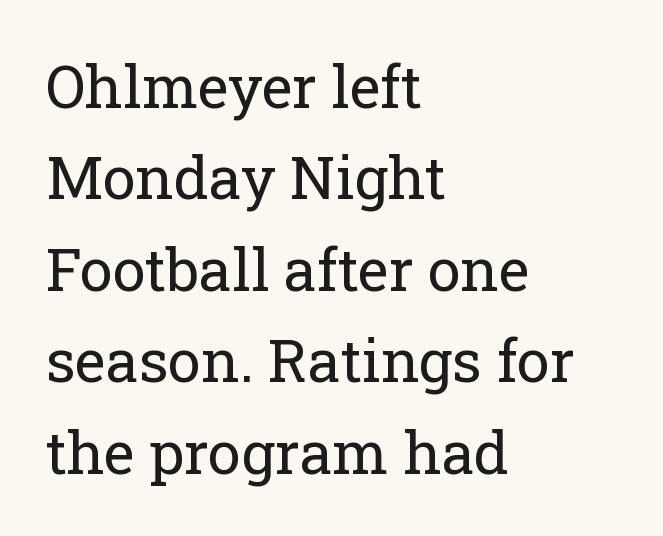
Q: Is the text bold? A: No.
Q: Is the text italic (slanted)? A: No, it is upright.
Q: Is the typeface a serif or a sans-serif typeface? A: Serif.
Q: Is the text underlined? A: No.
Q: How is the paragraph aligned? A: Left-aligned.
Q: Is the spacing between letters normal or unusually wide? A: Normal.
Q: Is the spacing between lines tight, normal or loose? A: Normal.
Q: Width (condensed, normal, or wide)? A: Normal.
Q: Stroke contrast? A: Low.
Q: x-height? A: Medium.
Q: Monospaced? A: No.
